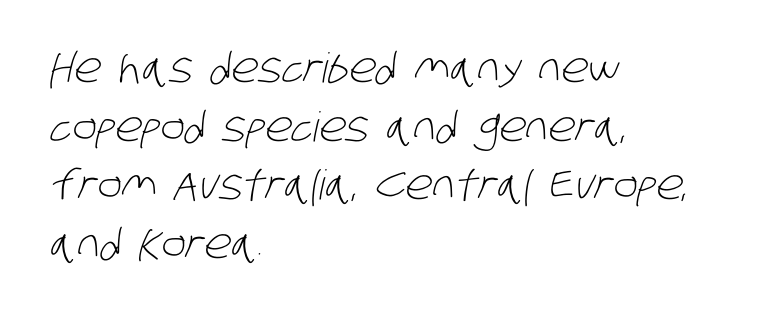
The image shows 41 px light, condensed sans-serif type; set left-aligned, normal line spacing (1.43x), normal letter spacing, not underlined; low stroke contrast and a large x-height.
